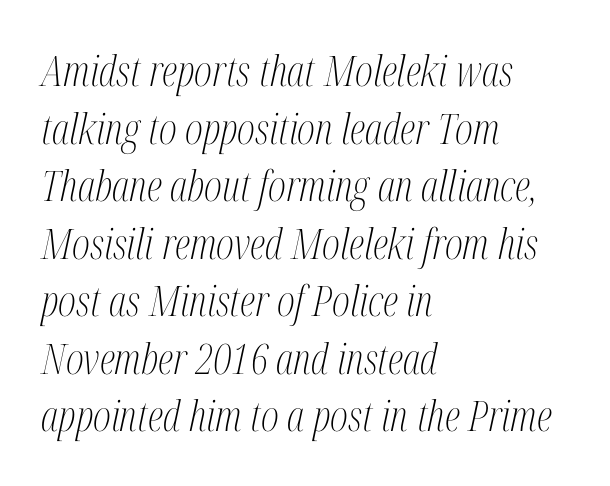
Observe the serifs anchoring each vertical stroke in this sample. Vertical spacing — default. Each line starts at the same left margin while the right side varies. The characters are drawn with everyday or finer stroke widths.
